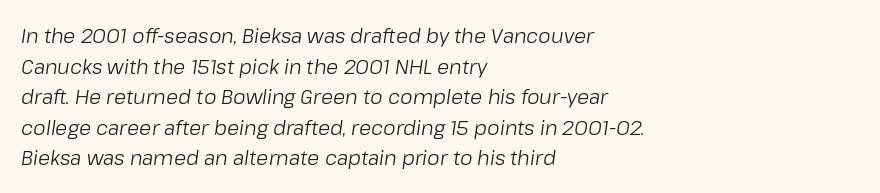
Quick note: interline space is typical. Letters have the restrained weight of plain body copy at most. The passage shown leans; its letterforms are oblique. Plain, unruled lines of type.
